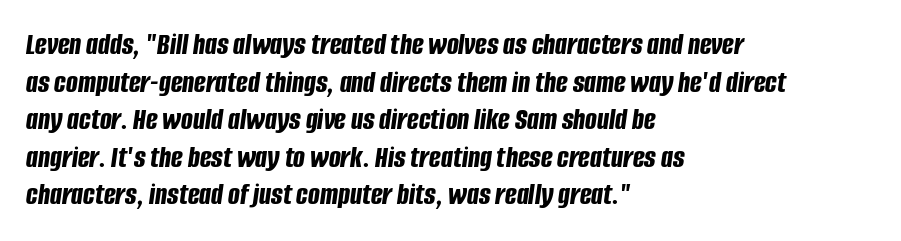
{"italic": "yes", "lean": "right", "slant_degrees": 8, "bold": "yes", "weight": "bold", "width": "condensed", "stroke_contrast": "low", "x_height": "large", "monospaced": "no", "underline": "no", "align": "left", "line_spacing_ratio": 1.21, "letter_spacing": "normal", "letter_spacing_em": 0.0, "glyph_px": 31}
